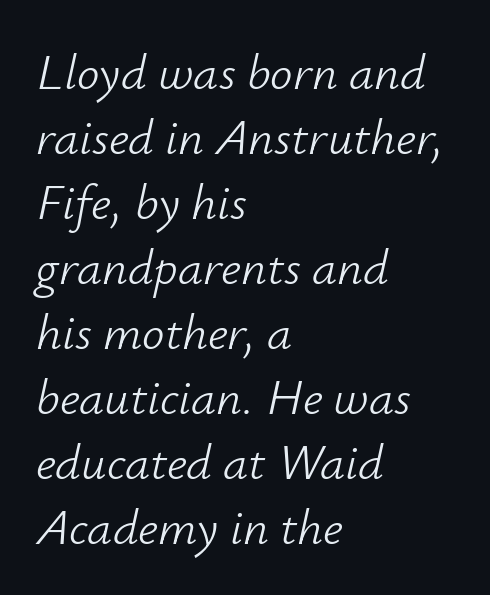
Q: Is the text bold? A: No.
Q: Is the text italic (slanted)? A: Yes, it leans right by about 12 degrees.
Q: Is the text underlined? A: No.
Q: How is the paragraph aligned? A: Left-aligned.
Q: Is the spacing between letters normal or unusually wide? A: Normal.
Q: Is the spacing between lines tight, normal or loose? A: Normal.
Q: Width (condensed, normal, or wide)? A: Normal.
Q: Stroke contrast? A: Low.
Q: x-height? A: Small.
Q: Monospaced? A: No.
